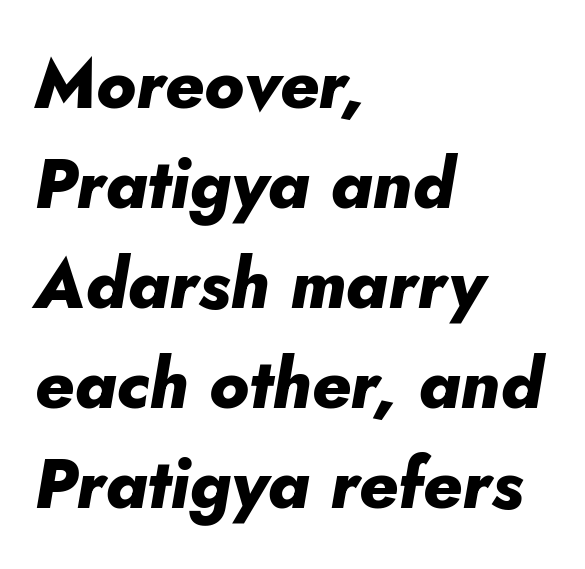
{"italic": "yes", "lean": "right", "slant_degrees": 5, "bold": "yes", "weight": "heavy", "width": "normal", "stroke_contrast": "low", "x_height": "small", "monospaced": "no", "underline": "no", "align": "left", "line_spacing": "normal", "line_spacing_ratio": 1.45, "letter_spacing": "normal", "letter_spacing_em": 0.0, "glyph_px": 69}
